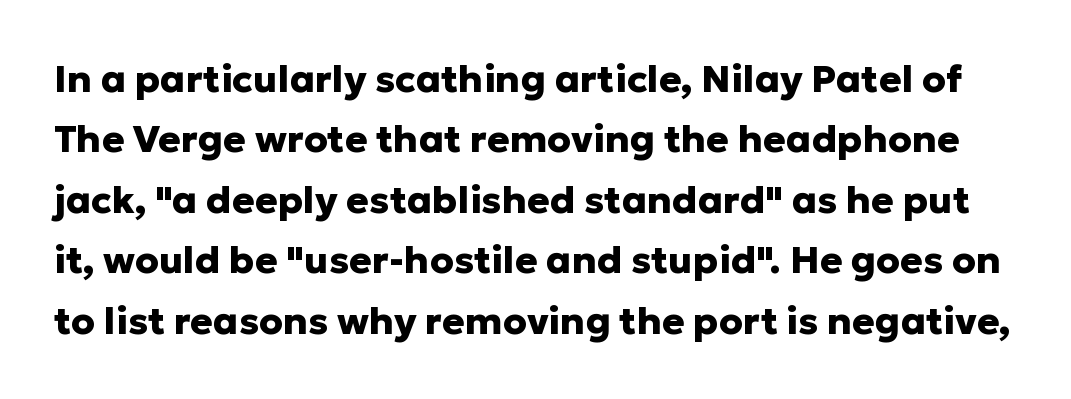
Designer's note — italics off, roman on. Leading matches the norm, producing a regular column. Are there feet on the stems? There aren't — it's a sans. Spacing between characters is what you'd get straight out of the box. The glyphs are unaccompanied by any horizontal stroke below them. Set as a true bold cut, around the 700 mark.
